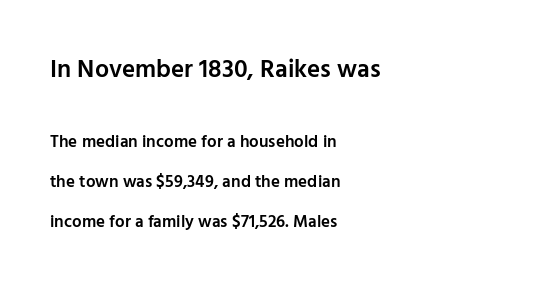
Q: Is the text bold? A: Semi-bold.
Q: Is the text italic (slanted)? A: No, it is upright.
Q: Is the text underlined? A: No.
Q: How is the paragraph aligned? A: Left-aligned.
Q: Is the spacing between letters normal or unusually wide? A: Normal.
Q: Is the spacing between lines tight, normal or loose? A: Loose.
Q: Which block of text is set in a larger size, the first (top) or the second (bottom)? A: The first (top) one.
